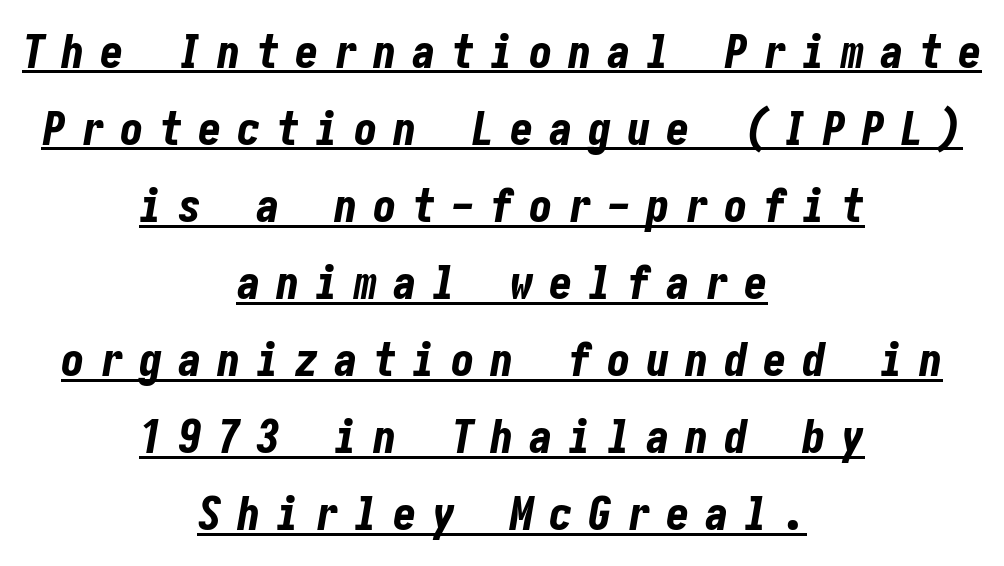
Q: Is the text bold? A: Yes.
Q: Is the text italic (slanted)? A: Yes, it leans right by about 10 degrees.
Q: Is the text underlined? A: Yes.
Q: How is the paragraph aligned? A: Centered.
Q: Is the spacing between letters normal or unusually wide? A: Unusually wide.
Q: Is the spacing between lines tight, normal or loose? A: Normal.
Q: Width (condensed, normal, or wide)? A: Condensed.
Q: Stroke contrast? A: Low.
Q: x-height? A: Medium.
